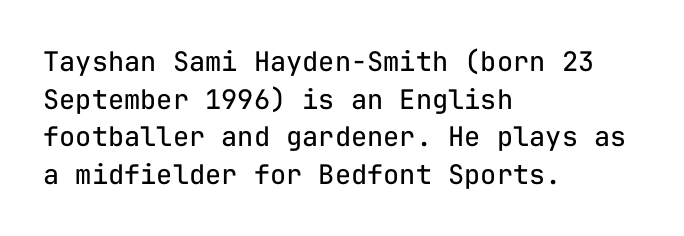
The image shows 27 px text type, upright; set left-aligned, normal line spacing (1.39x), normal letter spacing, not underlined.
